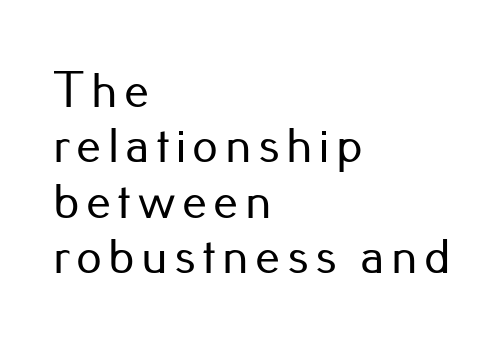
Typographically, this falls in the sans-serif category. The vertical gap from one line to the next is small. These lines were composed using upright roman letters. The letters advance in unequal steps, a hallmark of proportional type. The lines are quadded left. The foot of each line stays bare and open.
